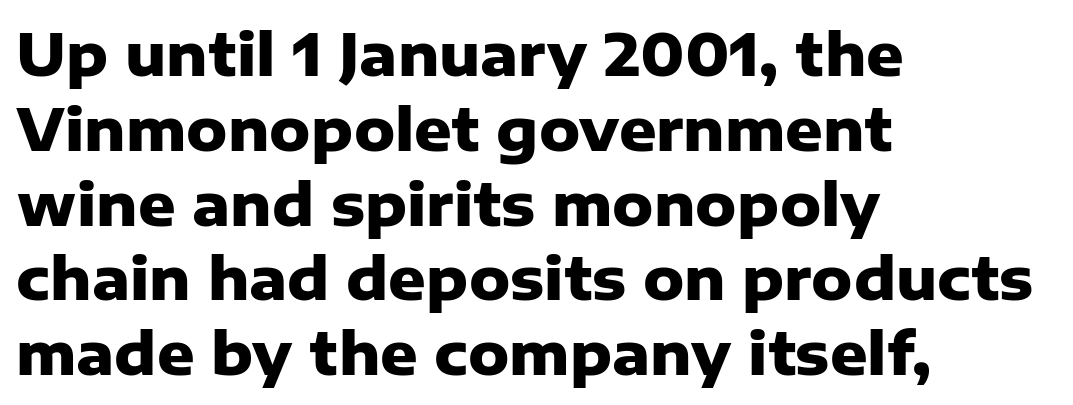
The image shows 58 px heavy sans-serif type, upright; set left-aligned, normal line spacing (1.29x), normal letter spacing, not underlined; low stroke contrast and a medium x-height.
